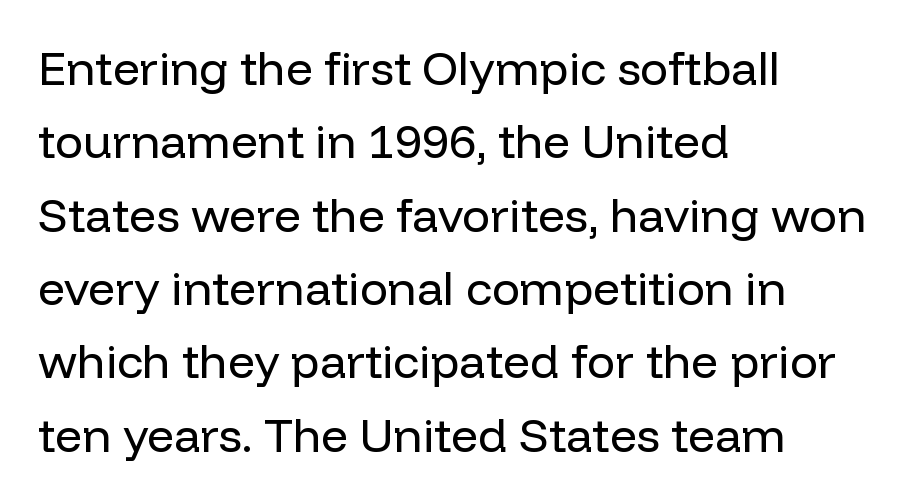
The foot of each line stays bare and open. The passage shown stacks its lines at a standard gap. The typography opts for an upright posture over an oblique one. To sum up the face: it is a sans, with no serifs. Looks like regular typesetting: each glyph gets only the width it needs.
